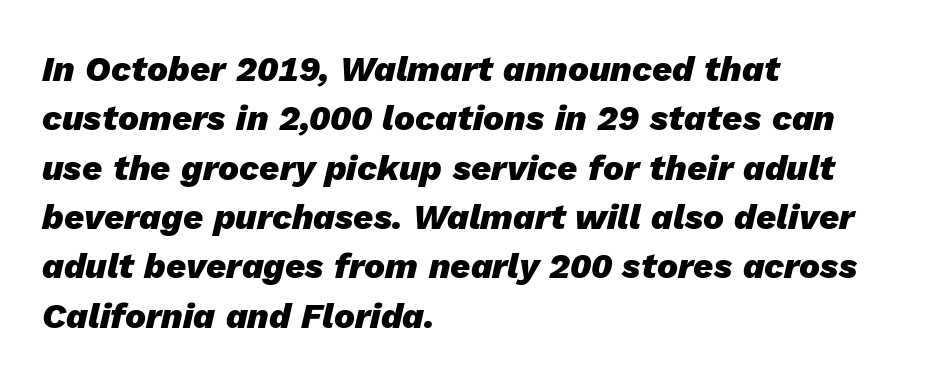
Q: Is the text bold? A: Yes.
Q: Is the text italic (slanted)? A: Yes, it leans right by about 13 degrees.
Q: Is the text underlined? A: No.
Q: How is the paragraph aligned? A: Left-aligned.
Q: Is the spacing between letters normal or unusually wide? A: Normal.
Q: Is the spacing between lines tight, normal or loose? A: Normal.
Q: Width (condensed, normal, or wide)? A: Normal.
Q: Stroke contrast? A: Low.
Q: x-height? A: Medium.
Q: Monospaced? A: No.
